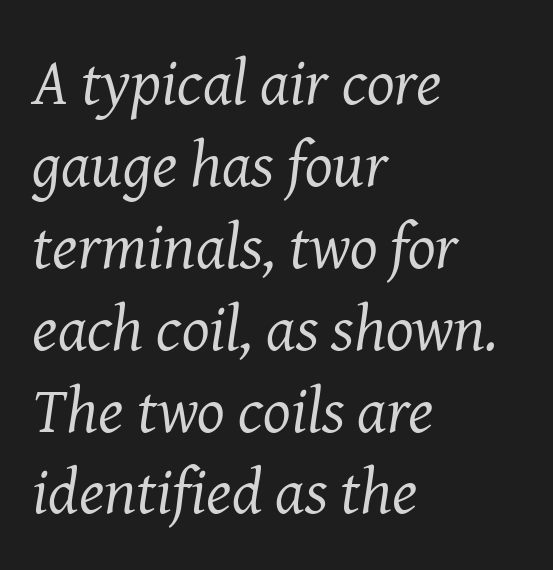
The space beneath each line is pristine and unruled. Observe the ordinary spacing: letters are neighbours, not strangers. Note the varied advance widths — an 'i' is clearly narrower than an 'm'. Does the leading feel generous? No, just average. Regarding serifs, this sample has them.
